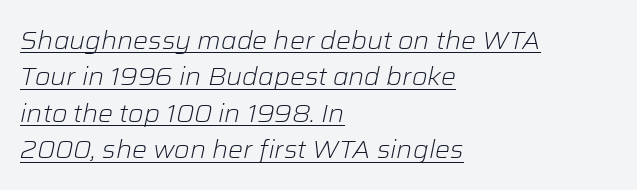
The lines in this sample share a left origin and differ only in where they stop. Slanted lettering throughout. Quick note: interline space is typical. The letterforms sit at book weight or below. Does a line run under the words? Yes, clearly.
